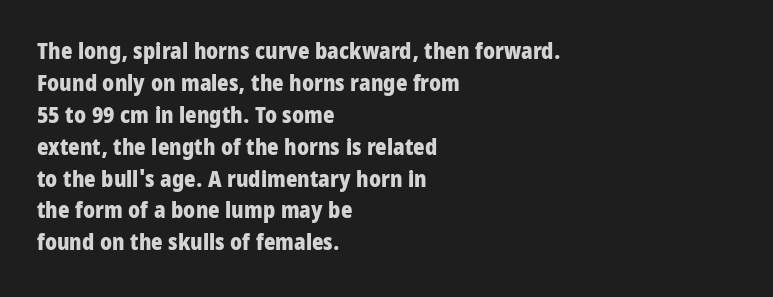
{"italic": "no", "bold": "yes", "underline": "no", "align": "left", "line_spacing": "normal", "line_spacing_ratio": 1.45, "letter_spacing": "normal", "letter_spacing_em": 0.0, "glyph_px": 22}
